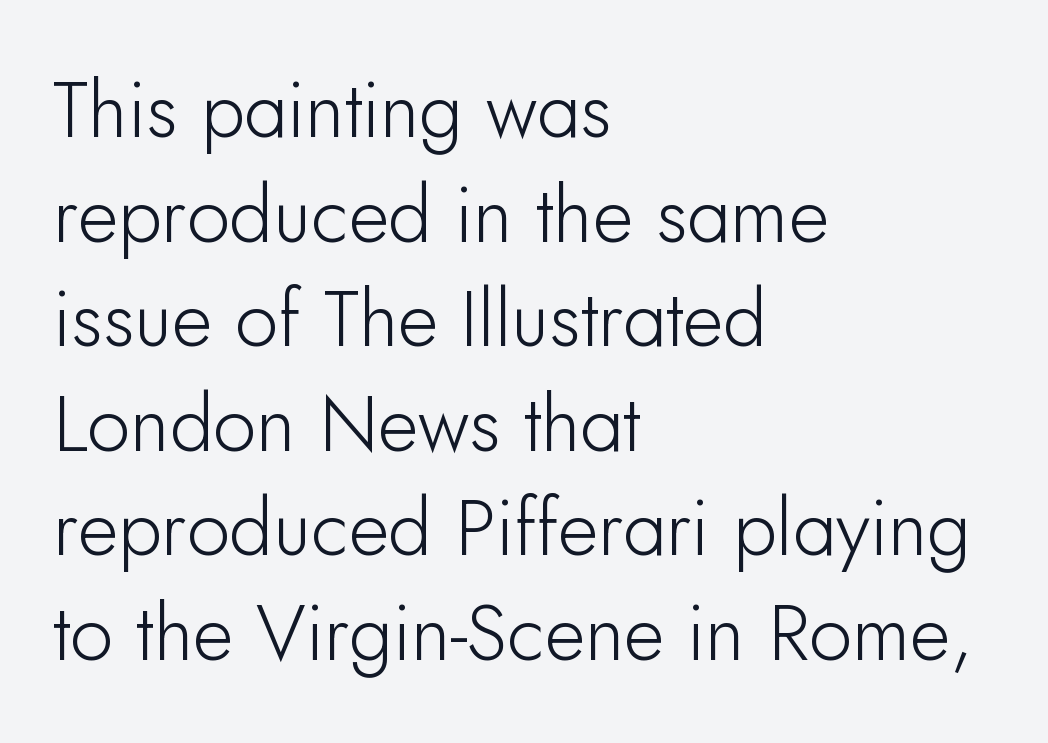
The image shows 78 px sans-serif type, upright; set left-aligned, normal line spacing (1.34x), normal letter spacing, not underlined; low stroke contrast and a small x-height.
